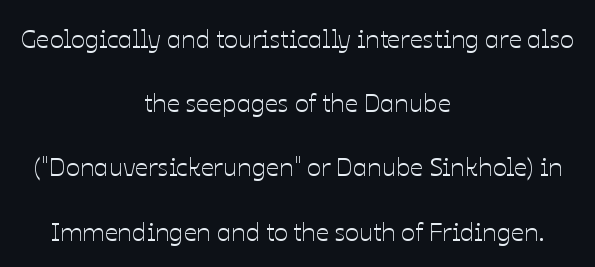
Q: Is the text italic (slanted)? A: No, it is upright.
Q: Is the text underlined? A: No.
Q: How is the paragraph aligned? A: Centered.
Q: Is the spacing between letters normal or unusually wide? A: Normal.
Q: Is the spacing between lines tight, normal or loose? A: Loose.
